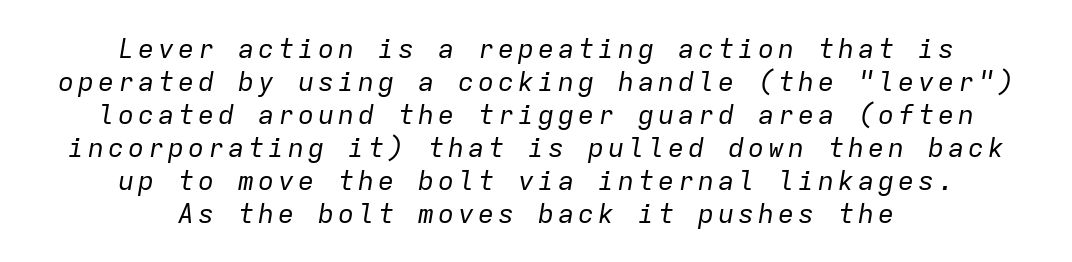
{"italic": "yes", "lean": "right", "slant_degrees": 9, "bold": "no", "underline": "no", "align": "center", "line_spacing_ratio": 1.22, "glyph_px": 27}
